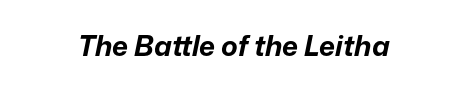
Proportional: the letters do not fall into vertical columns. This rendering leaves character spacing at its baseline value. Does the lettering tilt? It does — this is italic. How heavy is the stroke? Heavy — this is a bold. Notice how the passage keeps no hard edge, just a central spine. The strip under each line holds only bare page.
